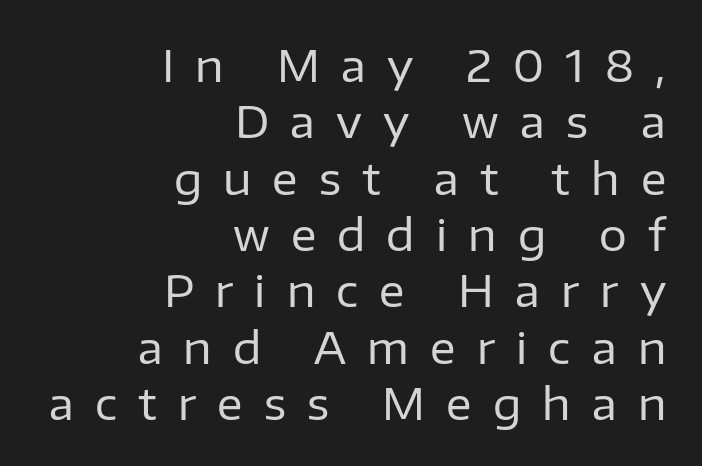
The font is comparable to plain body text, perhaps lighter. The typesetter chose a ragged-left arrangement here. The words here are not underlined. Is this a fixed-width face? No — the glyphs have proportional, varying widths.
